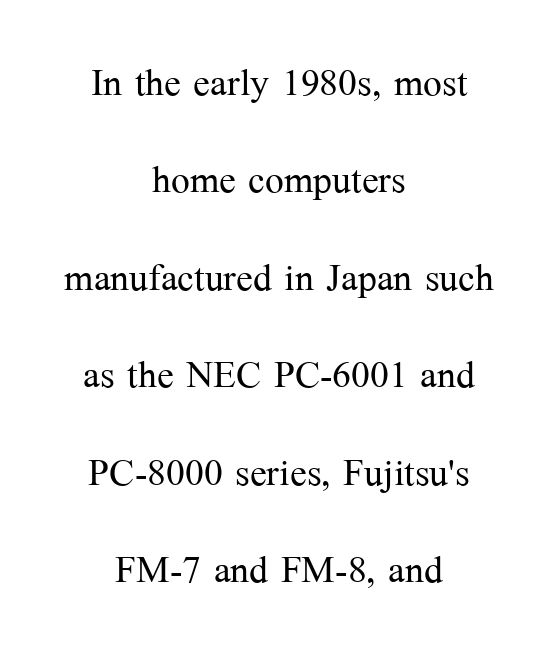
The image shows 50 px light serif type, upright; set centered, loose line spacing (1.95x), normal letter spacing, not underlined; medium stroke contrast and a medium x-height.
